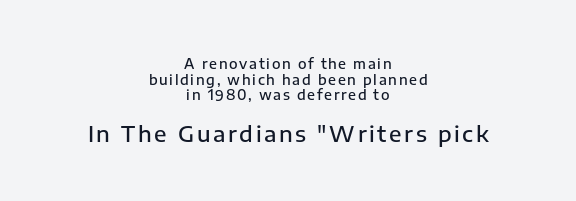
{"italic": "no", "bold": "semi", "underline": "no", "align": "center", "line_spacing": "tight", "line_spacing_ratio": 1.12, "larger_block": "second", "size_ratio": 1.57, "glyph_px": 22}
